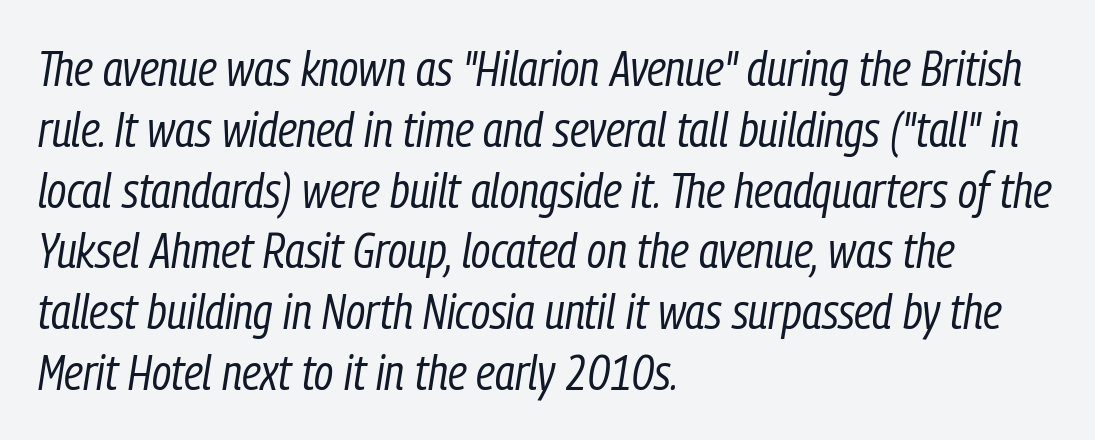
The image shows 49 px regular-weight, condensed type, italic (leaning right); set left-aligned, line spacing 1.24x, normal letter spacing, not underlined; low stroke contrast and a medium x-height.
